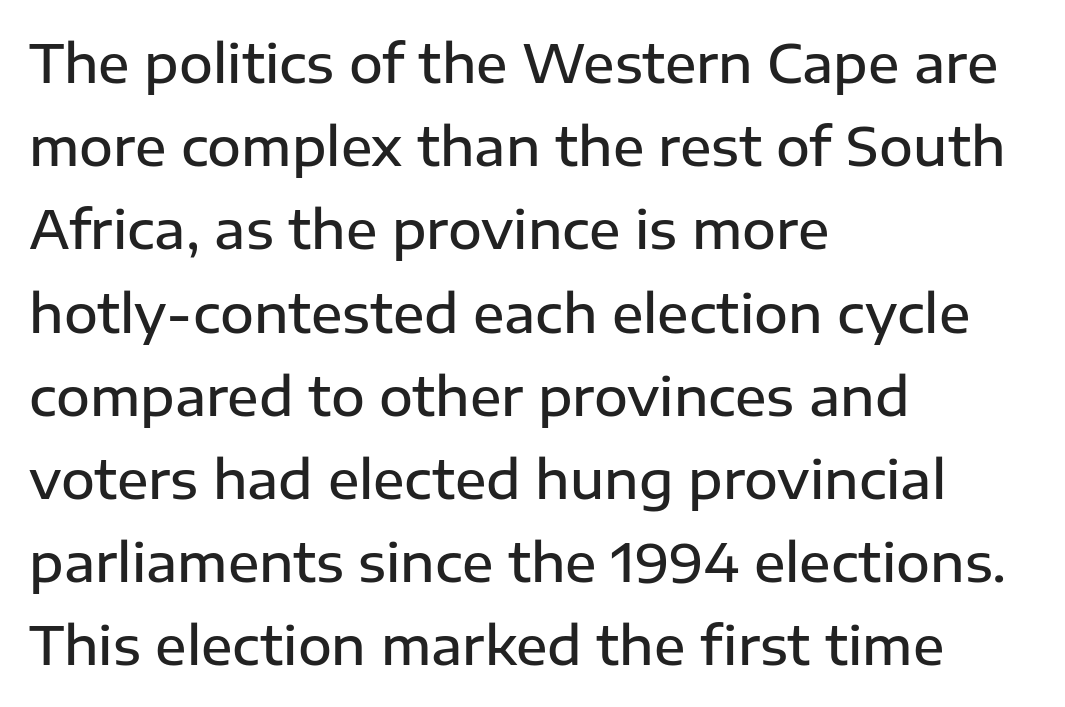
A fair bit of extra ink — the face is semibold, not bold. These lines stack with their left ends in a neat column. Check where the strokes stop: nothing finishes them off — pure sans. Note the varied advance widths — an 'i' is clearly narrower than an 'm'.
